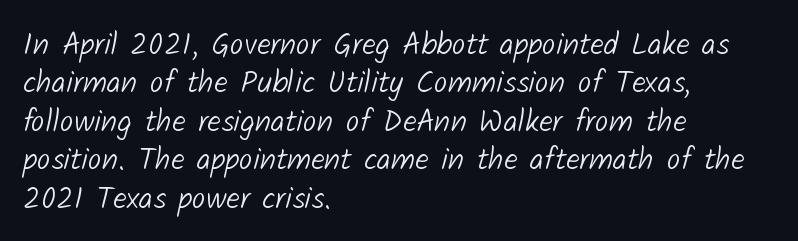
These glyphs show unthickened strokes, regular width or finer. These lines are set flush left with a ragged right edge. Descenders are the only things crossing below the line. The rendering uses natural spacing where letterforms have individual widths. You can tell from the bare stems that sans-serif type was used.
